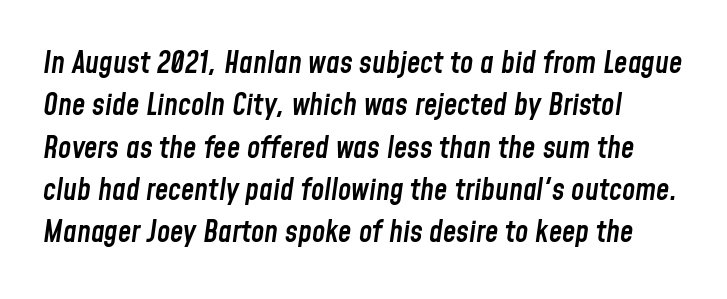
{"italic": "yes", "lean": "right", "slant_degrees": 8, "bold": "semi", "weight": "semibold", "width": "condensed", "stroke_contrast": "low", "x_height": "medium", "monospaced": "no", "underline": "no", "line_spacing": "normal", "line_spacing_ratio": 1.41, "letter_spacing": "normal", "letter_spacing_em": 0.0, "glyph_px": 30}
